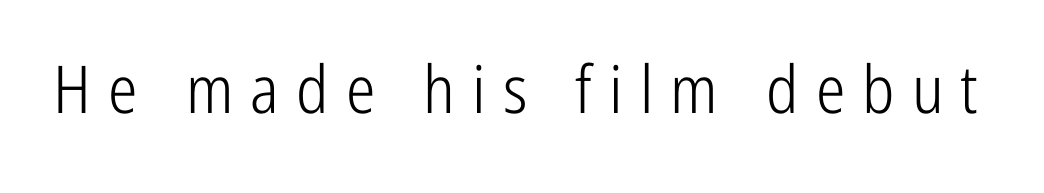
The image shows 66 px light, condensed sans-serif type, upright; set unusually wide letter spacing (+0.26 em), not underlined; low stroke contrast and a medium x-height.
